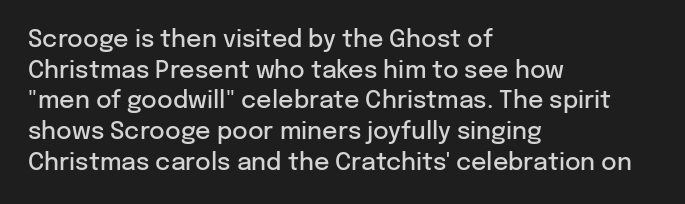
The image shows 24 px text type, upright; set left-aligned, normal line spacing (1.28x), normal letter spacing, not underlined.
